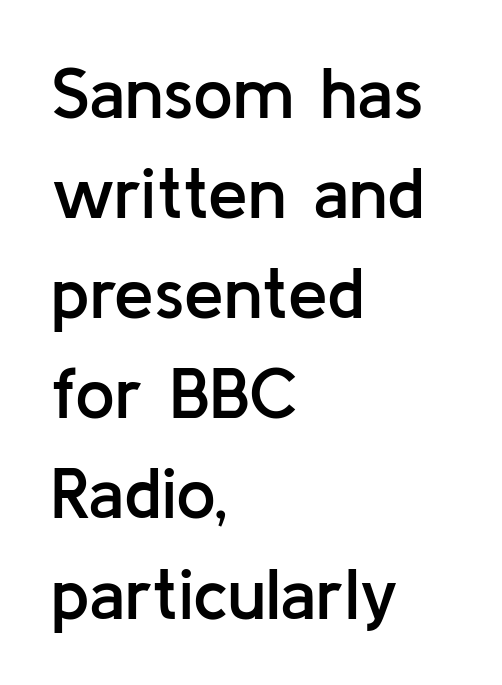
The image shows 71 px semibold sans-serif type, upright; set left-aligned, normal line spacing (1.41x), normal letter spacing, not underlined; low stroke contrast and a medium x-height.
